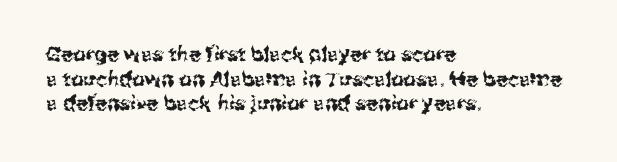
{"italic": "no", "underline": "no", "align": "left", "line_spacing_ratio": 1.23, "letter_spacing": "normal", "letter_spacing_em": 0.0, "glyph_px": 20}
